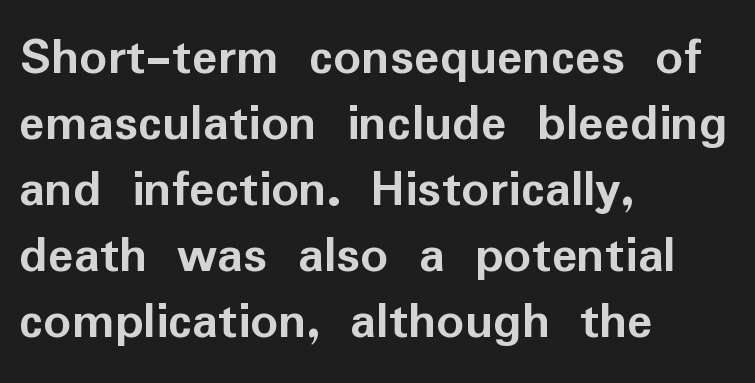
Bold? Absolutely — the strokes are thick and heavy. The letters stand straight up with perfectly vertical stems. The space beneath each line is pristine and unruled. These lines are set flush left with a ragged right edge. The face used here is rendered with its standard letterfit.
